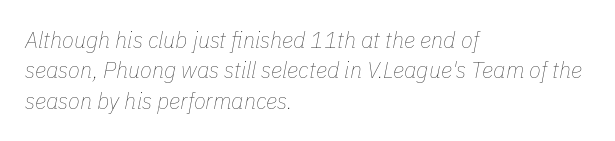
Every character sits at an angle, as italics do. Left-aligned paragraph, ragged on the right. Descenders hang freely into open space. Baseline-to-baseline distance is the conventional proportion of letter height. Does extra space separate the letters? No, they use regular spacing.
